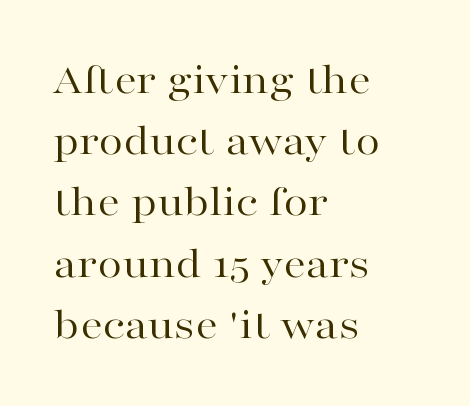
Q: Is the text bold? A: No.
Q: Is the text italic (slanted)? A: No, it is upright.
Q: Is the typeface a serif or a sans-serif typeface? A: Serif.
Q: Is the text underlined? A: No.
Q: How is the paragraph aligned? A: Left-aligned.
Q: Is the spacing between letters normal or unusually wide? A: Normal.
Q: Is the spacing between lines tight, normal or loose? A: Normal.
Q: Width (condensed, normal, or wide)? A: Wide.
Q: Stroke contrast? A: High.
Q: x-height? A: Medium.
Q: Monospaced? A: No.
